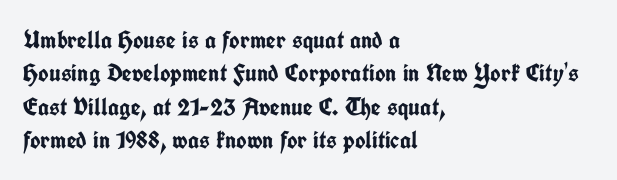
Notice how the passage keeps a crisp vertical edge on the left only. Ordinary non-slanted type is in use. This sample uses plain, unmodified letter spacing. Strong, thick strokes mark this as bold type. Normally led — the rows are evenly, conventionally spaced.
